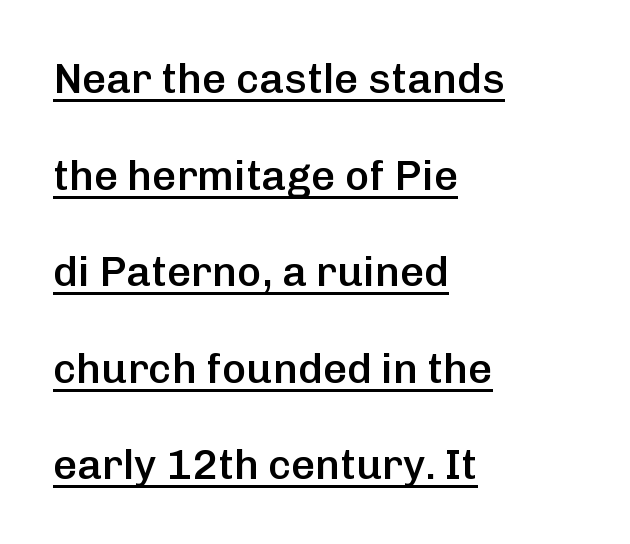
{"serif": "no", "italic": "no", "bold": "semi", "weight": "semibold", "width": "normal", "stroke_contrast": "low", "x_height": "medium", "monospaced": "no", "underline": "yes", "align": "left", "line_spacing": "loose", "line_spacing_ratio": 2.3, "letter_spacing": "normal", "letter_spacing_em": 0.0, "glyph_px": 42}
